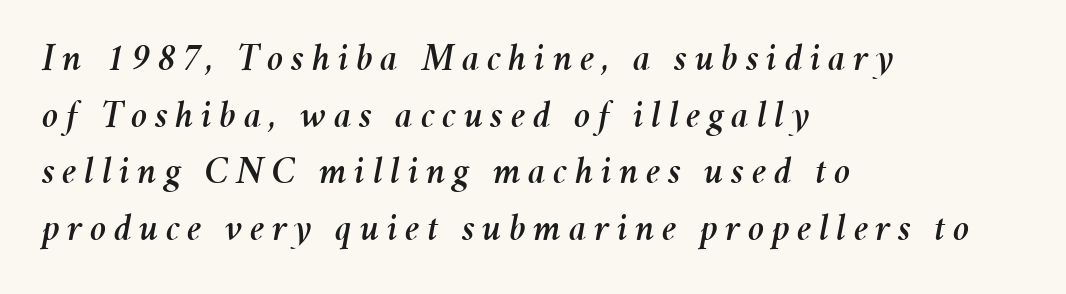
The image shows 39 px text type, italic (leaning right); set left-aligned, normal line spacing (1.45x), not underlined; medium stroke contrast and a medium x-height.
